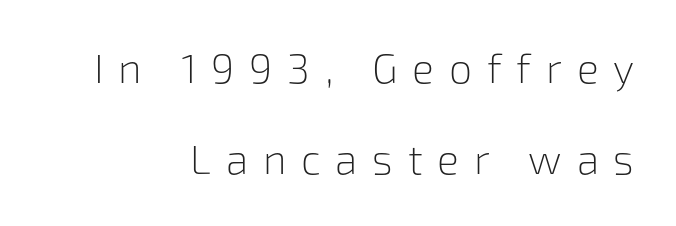
The image shows 41 px light sans-serif type, upright; set right-aligned, loose line spacing (2.23x), unusually wide letter spacing (+0.36 em), not underlined; low stroke contrast and a medium x-height.
